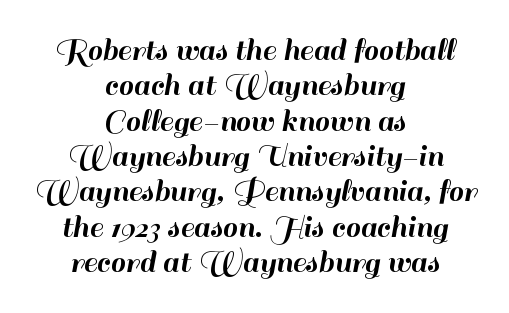
The image shows 34 px sans-serif type; set centered, tight line spacing (1.04x), normal letter spacing, not underlined; high stroke contrast and a small x-height.
